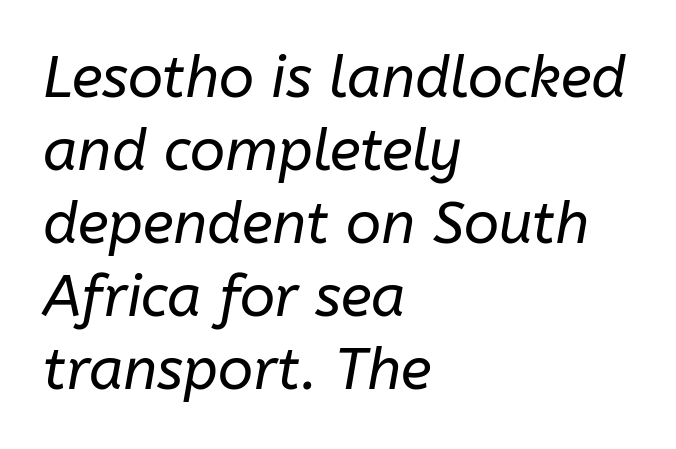
Q: Is the text bold? A: No.
Q: Is the text italic (slanted)? A: Yes, it leans right by about 10 degrees.
Q: Is the text underlined? A: No.
Q: How is the paragraph aligned? A: Left-aligned.
Q: Is the spacing between letters normal or unusually wide? A: Normal.
Q: Is the spacing between lines tight, normal or loose? A: Normal.
Q: Width (condensed, normal, or wide)? A: Normal.
Q: Stroke contrast? A: Low.
Q: x-height? A: Medium.
Q: Monospaced? A: No.
